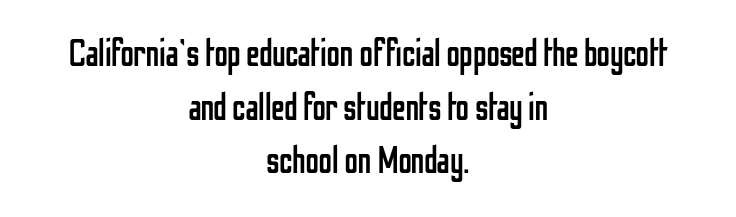
{"serif": "no", "italic": "no", "bold": "no", "weight": "regular", "width": "condensed", "stroke_contrast": "low", "x_height": "medium", "monospaced": "no", "underline": "no", "align": "center", "line_spacing": "normal", "line_spacing_ratio": 1.41, "letter_spacing": "normal", "letter_spacing_em": 0.0, "glyph_px": 38}
